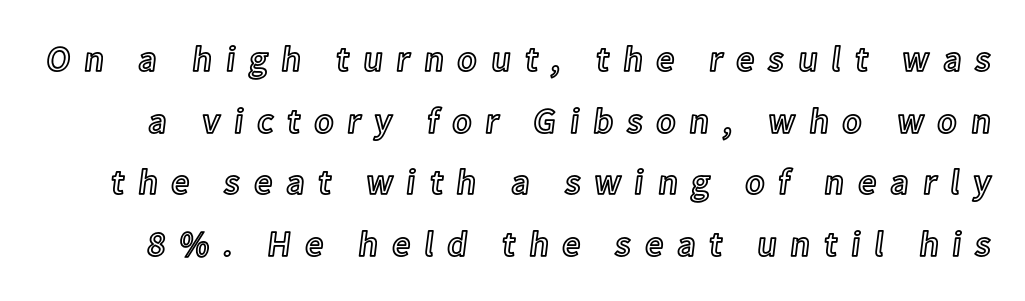
{"width": "normal", "x_height": "medium", "monospaced": "no", "underline": "no", "line_spacing_ratio": 1.71, "letter_spacing": "wide", "letter_spacing_em": 0.38, "glyph_px": 36}
